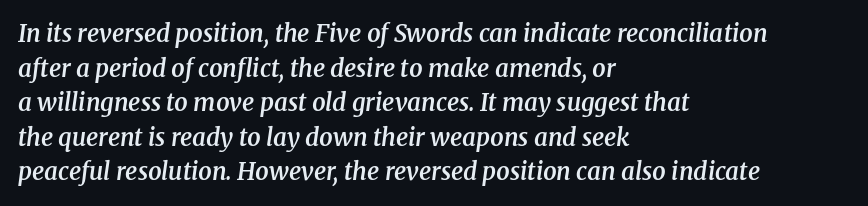
{"italic": "yes", "lean": "right", "slant_degrees": 8, "bold": "semi", "underline": "no", "align": "left", "line_spacing": "normal", "line_spacing_ratio": 1.44, "letter_spacing": "normal", "letter_spacing_em": 0.0, "glyph_px": 24}
